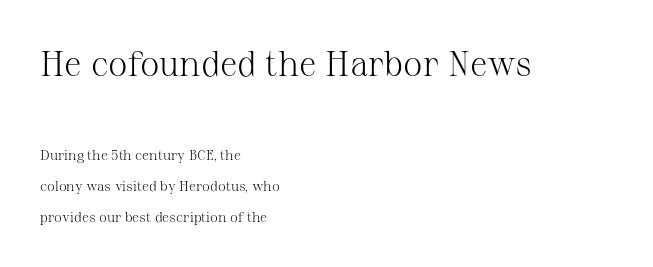
The image shows 35 px light serif type, upright; set left-aligned, loose line spacing (2.2x), normal letter spacing, not underlined; the first (top) block is 2.5x larger; medium stroke contrast and a medium x-height.
